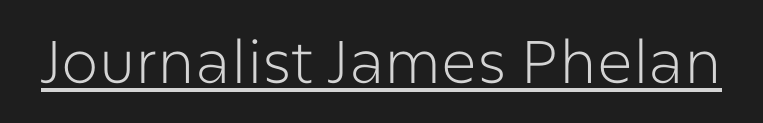
Is this a fixed-width face? No — the glyphs have proportional, varying widths. Inter-character spacing is left at the font's built-in metrics. When letters stand straight like this, we call the style roman or upright. Honestly, the underline is the first thing you notice here.
